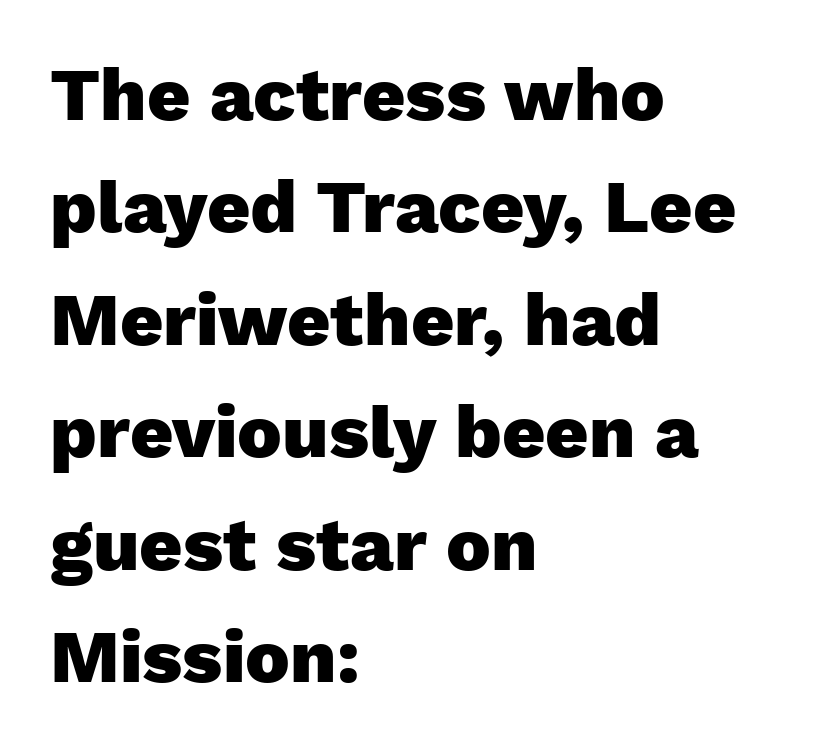
{"serif": "no", "italic": "no", "bold": "yes", "weight": "heavy", "width": "normal", "stroke_contrast": "low", "x_height": "medium", "monospaced": "no", "underline": "no", "align": "left", "line_spacing": "normal", "line_spacing_ratio": 1.5, "letter_spacing": "normal", "letter_spacing_em": 0.0, "glyph_px": 75}
